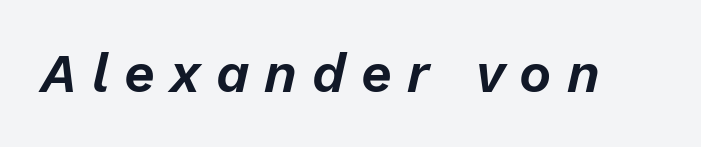
{"italic": "yes", "lean": "right", "slant_degrees": 13, "width": "normal", "stroke_contrast": "low", "x_height": "medium", "monospaced": "no", "underline": "no", "letter_spacing": "wide", "letter_spacing_em": 0.28, "glyph_px": 54}
